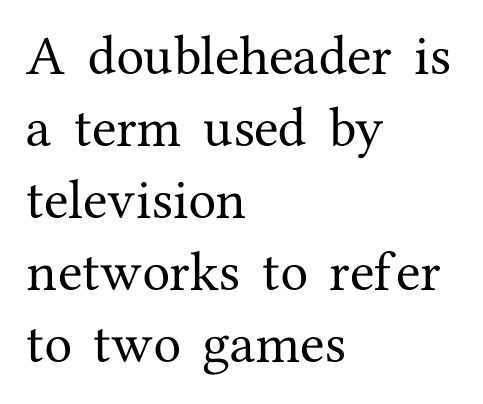
The image shows 45 px serif type, upright; set left-aligned, normal line spacing (1.6x), normal letter spacing, not underlined; medium stroke contrast and a medium x-height.
